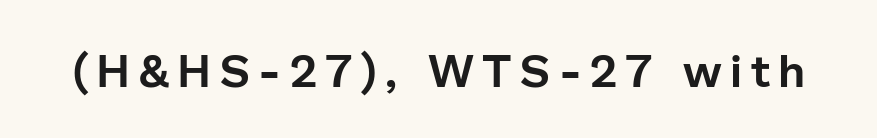
No word sits above an underline. This rendering employs a face without finishing strokes, i.e., a sans-serif. This is the regular roman posture of the typeface. Each letter keeps its own natural width here, so spacing adapts to shape.
